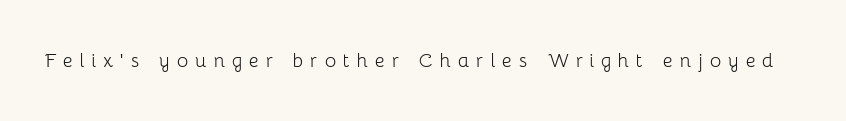
The image shows 24 px text type, upright; set unusually wide letter spacing (+0.28 em), not underlined.
